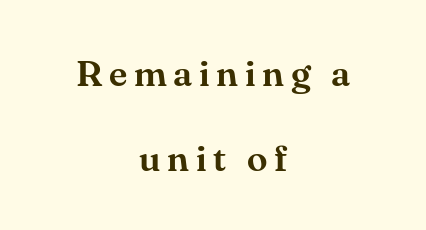
The image shows 37 px serif type, upright; set centered, loose line spacing (2.29x), not underlined; medium stroke contrast and a small x-height.
